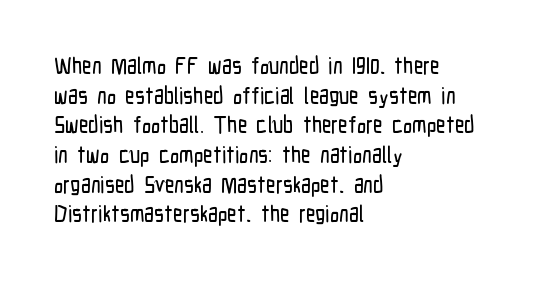
The image shows 23 px text type, upright; set left-aligned, normal line spacing (1.29x), normal letter spacing, not underlined.
